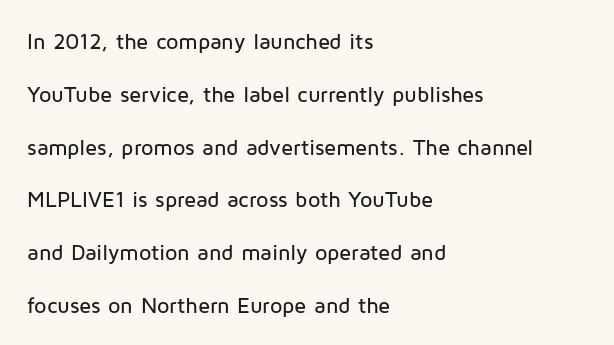
Q: Is the text italic (slanted)? A: No, it is upright.
Q: Is the text underlined? A: No.
Q: How is the paragraph aligned? A: Left-aligned.
Q: Is the spacing between letters normal or unusually wide? A: Normal.
Q: Is the spacing between lines tight, normal or loose? A: Loose.
